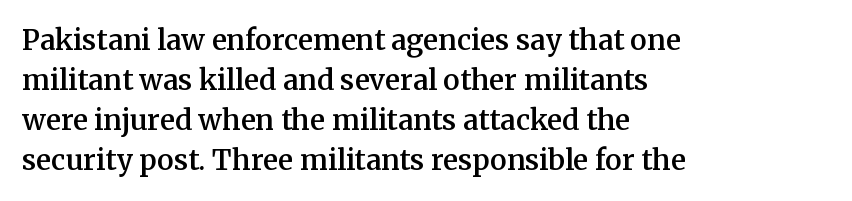
{"serif": "yes", "italic": "no", "bold": "semi", "weight": "semibold", "width": "normal", "stroke_contrast": "medium", "x_height": "medium", "monospaced": "no", "underline": "no", "align": "left", "line_spacing": "normal", "line_spacing_ratio": 1.43, "letter_spacing": "normal", "letter_spacing_em": 0.0, "glyph_px": 28}
